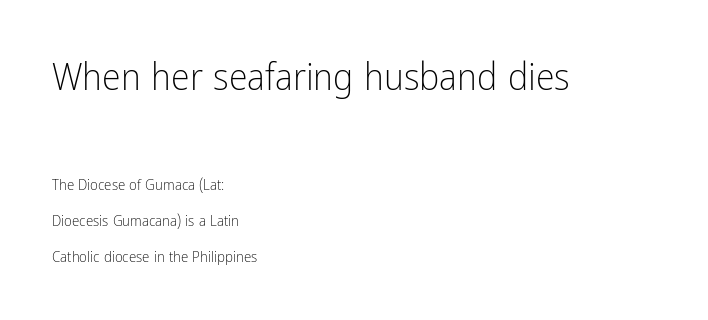
The image shows 38 px light, condensed sans-serif type, upright; set left-aligned, loose line spacing (2.4x), normal letter spacing, not underlined; the first (top) block is 2.53x larger; low stroke contrast and a medium x-height.
